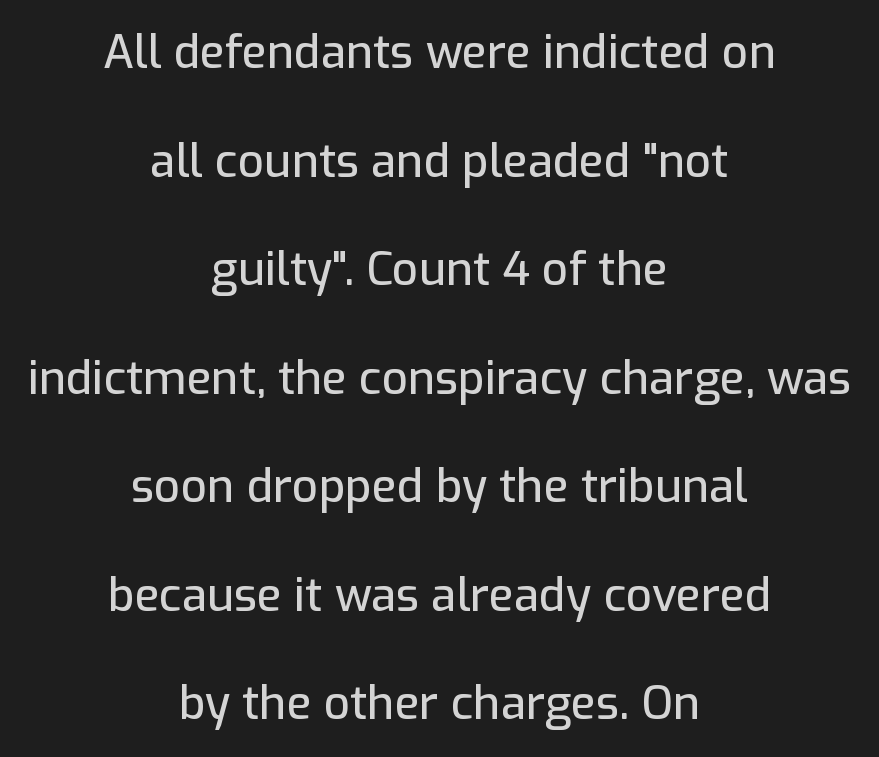
The image shows 46 px sans-serif type, upright; set centered, loose line spacing (2.36x), normal letter spacing, not underlined; low stroke contrast and a medium x-height.
